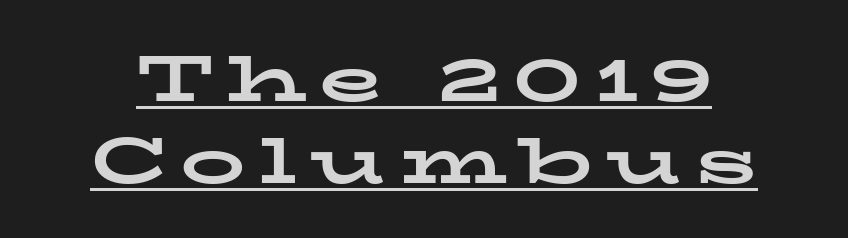
{"serif": "yes", "italic": "no", "bold": "yes", "weight": "bold", "width": "wide", "stroke_contrast": "low", "x_height": "medium", "monospaced": "no", "underline": "yes", "align": "center", "line_spacing": "normal", "line_spacing_ratio": 1.26, "letter_spacing": "wide", "letter_spacing_em": 0.21, "glyph_px": 65}
